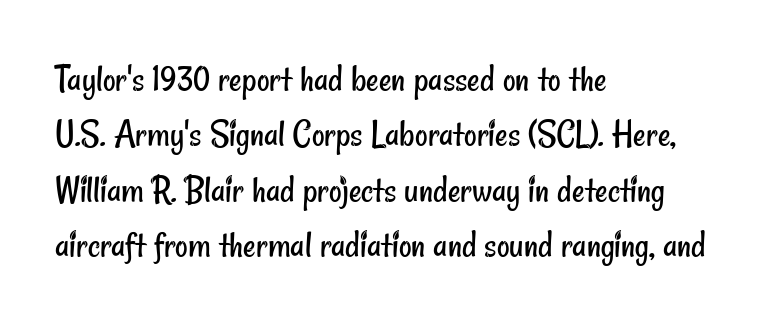
The image shows 39 px regular-weight, condensed sans-serif type; set left-aligned, normal line spacing (1.42x), normal letter spacing, not underlined; low stroke contrast and a small x-height.
